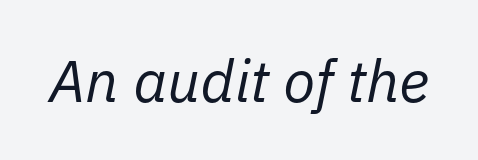
{"italic": "yes", "lean": "right", "slant_degrees": 11, "bold": "no", "weight": "regular", "width": "normal", "stroke_contrast": "low", "x_height": "medium", "monospaced": "no", "underline": "no", "letter_spacing": "normal", "letter_spacing_em": 0.0, "glyph_px": 59}
